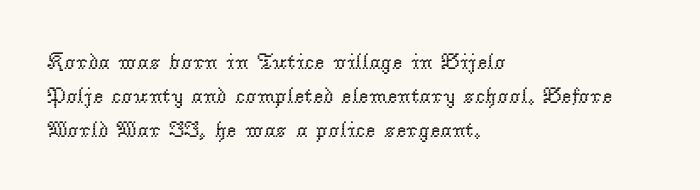
The image shows 22 px text type, upright; set left-aligned, normal line spacing (1.54x), normal letter spacing, not underlined.
